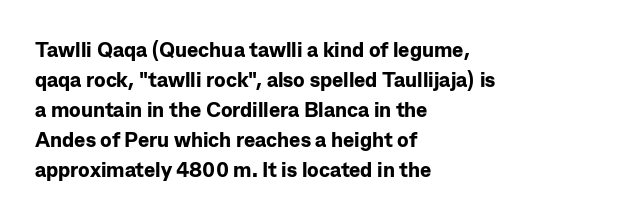
The font's upright variant was chosen for this text. These lines keep a tight, regular rhythm from letter to letter. Notice how thick the strokes are: this is what a full bold looks like. These lines sit exactly where default settings would place them.
